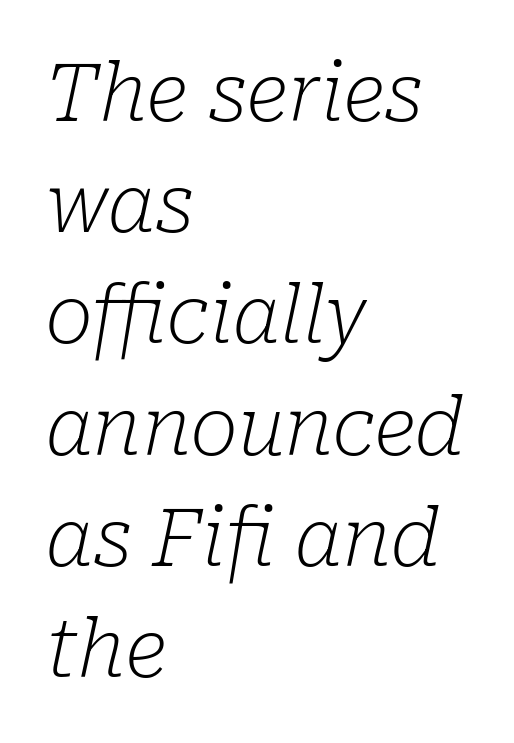
The image shows 80 px light serif type, italic (leaning right); set left-aligned, normal line spacing (1.39x), normal letter spacing, not underlined; low stroke contrast and a medium x-height.
